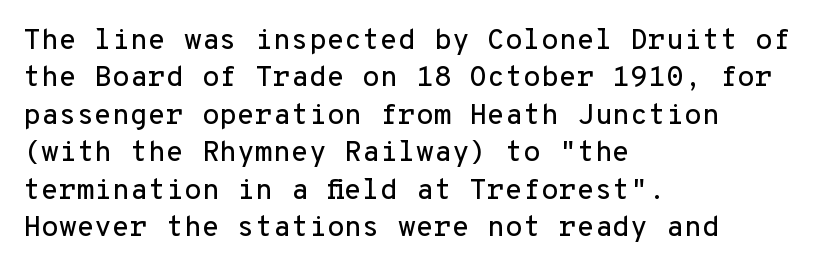
{"serif": "no", "italic": "no", "width": "normal", "stroke_contrast": "low", "x_height": "medium", "monospaced": "yes", "underline": "no", "align": "left", "line_spacing": "normal", "line_spacing_ratio": 1.29, "letter_spacing": "normal", "letter_spacing_em": 0.0, "glyph_px": 29}
